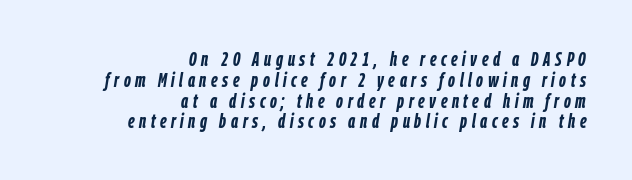
The image shows 20 px bold type, italic (leaning right); set right-aligned, tight line spacing (1.04x), unusually wide letter spacing (+0.23 em), not underlined.
